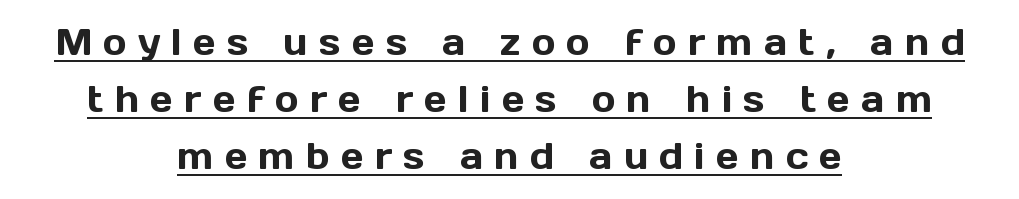
{"serif": "no", "italic": "no", "width": "normal", "x_height": "medium", "monospaced": "no", "underline": "yes", "align": "center", "line_spacing": "normal", "line_spacing_ratio": 1.59, "letter_spacing": "wide", "letter_spacing_em": 0.31, "glyph_px": 36}
